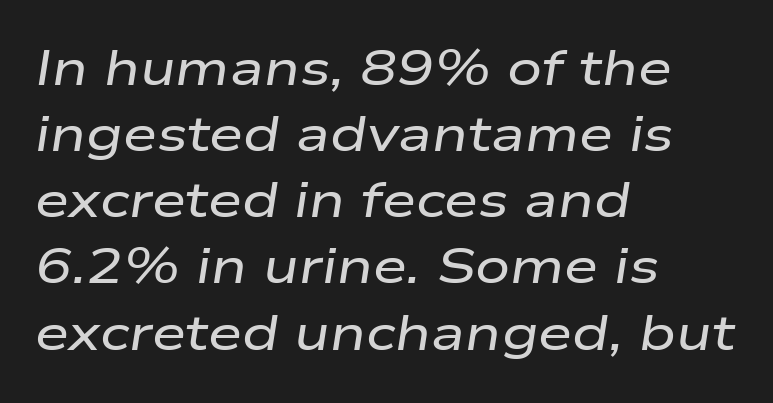
{"italic": "yes", "lean": "right", "slant_degrees": 9, "width": "wide", "stroke_contrast": "low", "x_height": "medium", "monospaced": "no", "underline": "no", "align": "left", "line_spacing": "normal", "line_spacing_ratio": 1.35, "letter_spacing": "normal", "letter_spacing_em": 0.0, "glyph_px": 49}
